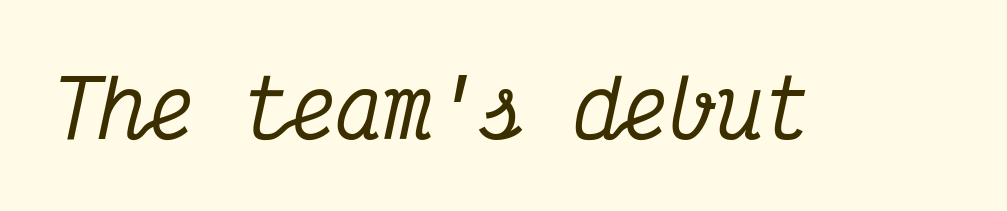
Look at the bottom of the vertical strokes: they flare into serifs here. These lines keep a tight, regular rhythm from letter to letter. The passage shown is not underscored anywhere. There's an unmistakable incline to the writing here.
